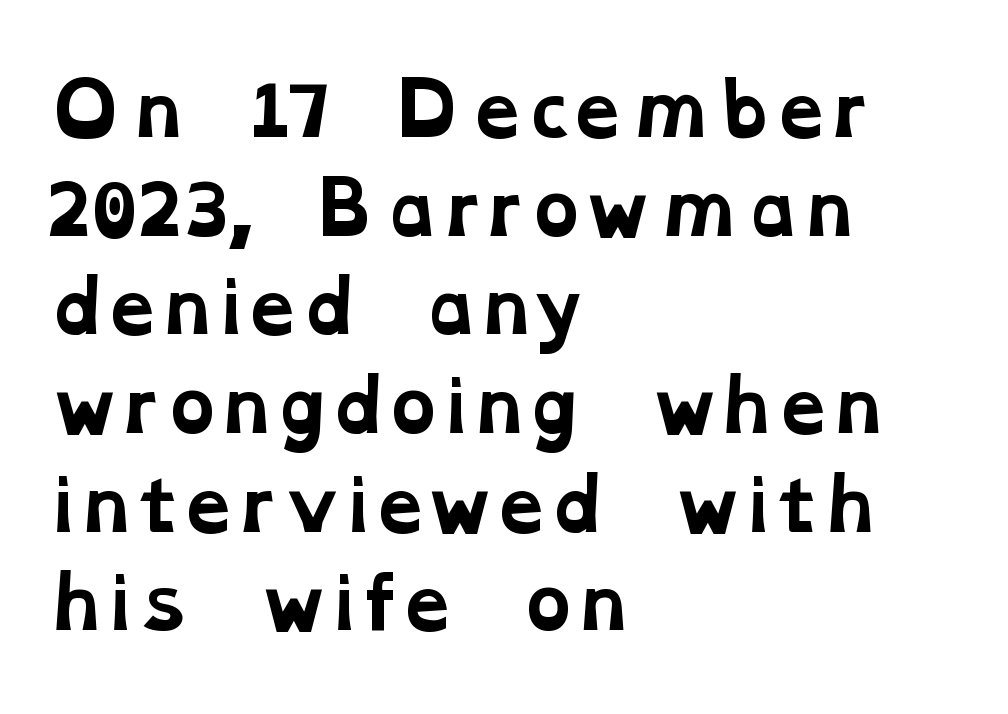
{"serif": "yes", "bold": "yes", "weight": "bold", "width": "wide", "stroke_contrast": "low", "x_height": "medium", "monospaced": "no", "underline": "no", "align": "left", "line_spacing": "normal", "line_spacing_ratio": 1.41, "letter_spacing": "normal", "letter_spacing_em": 0.0, "glyph_px": 70}
